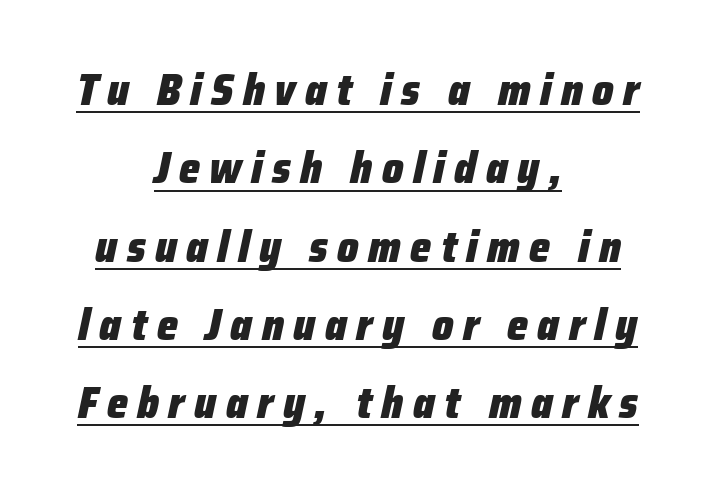
Q: Is the text bold? A: Yes.
Q: Is the text italic (slanted)? A: Yes, it leans right by about 12 degrees.
Q: Is the text underlined? A: Yes.
Q: How is the paragraph aligned? A: Centered.
Q: Is the spacing between letters normal or unusually wide? A: Unusually wide.
Q: Width (condensed, normal, or wide)? A: Condensed.
Q: Stroke contrast? A: Low.
Q: x-height? A: Medium.
Q: Monospaced? A: No.
